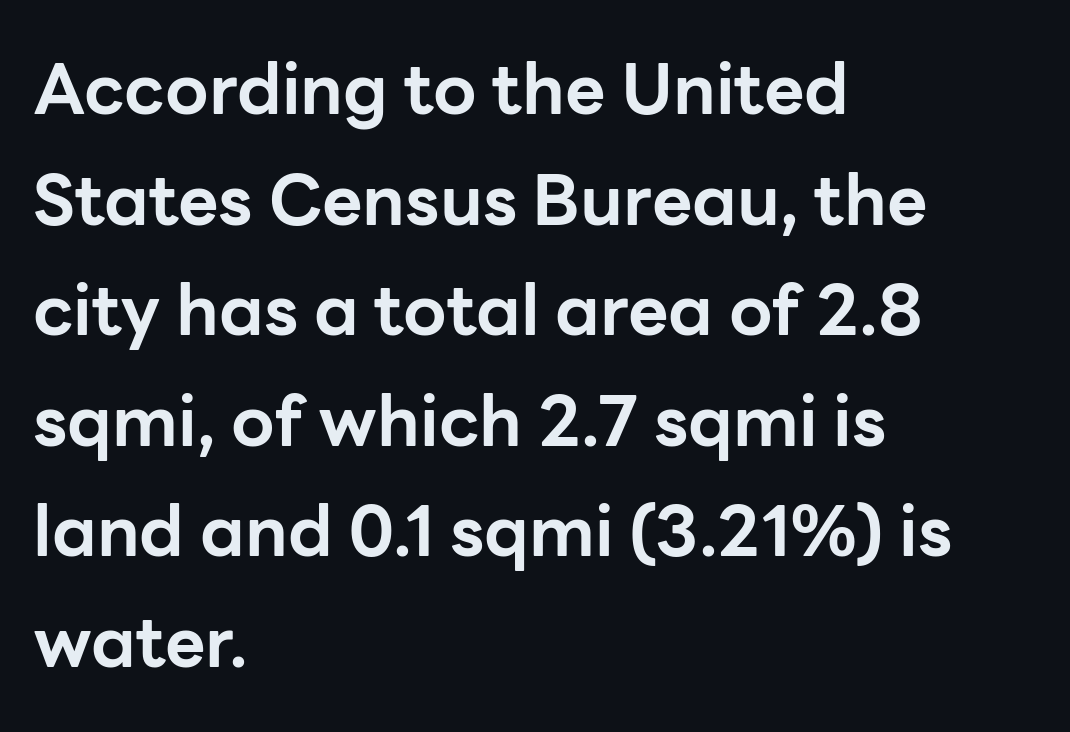
Between one letter and the next there's only the usual sliver of space. Lines of text with bare space underneath. Horizontal alignment here is leftward, the default for most running prose. The typography opts for an upright posture over an oblique one. Compared with typical paragraphs, the rows here are spaced about the same.
